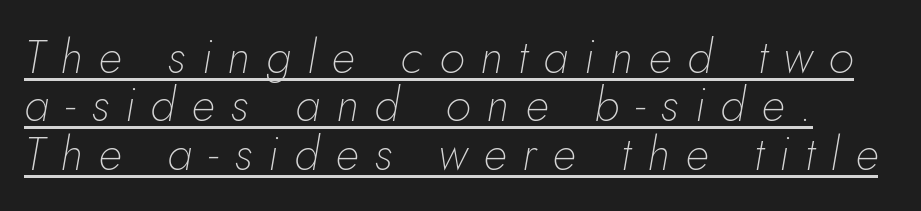
{"italic": "yes", "lean": "right", "slant_degrees": 10, "bold": "no", "weight": "thin", "width": "normal", "stroke_contrast": "low", "x_height": "small", "monospaced": "no", "underline": "yes", "line_spacing": "tight", "line_spacing_ratio": 1.03, "letter_spacing": "wide", "letter_spacing_em": 0.34, "glyph_px": 47}
